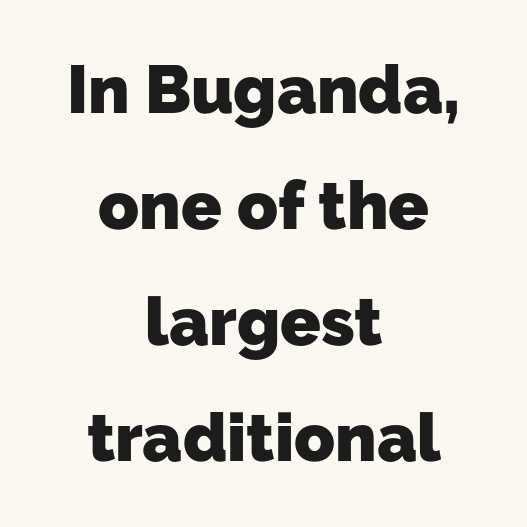
The image shows 67 px heavy sans-serif type; set centered, line spacing 1.73x, normal letter spacing, not underlined; low stroke contrast and a medium x-height.
